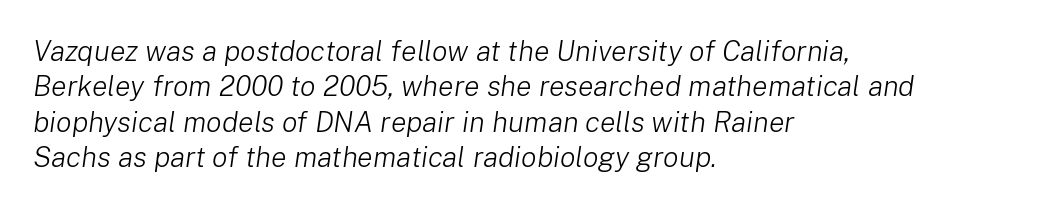
{"italic": "yes", "lean": "right", "slant_degrees": 8, "bold": "no", "weight": "light", "width": "normal", "stroke_contrast": "low", "x_height": "medium", "monospaced": "no", "underline": "no", "align": "left", "line_spacing_ratio": 1.22, "letter_spacing": "normal", "letter_spacing_em": 0.0, "glyph_px": 29}
